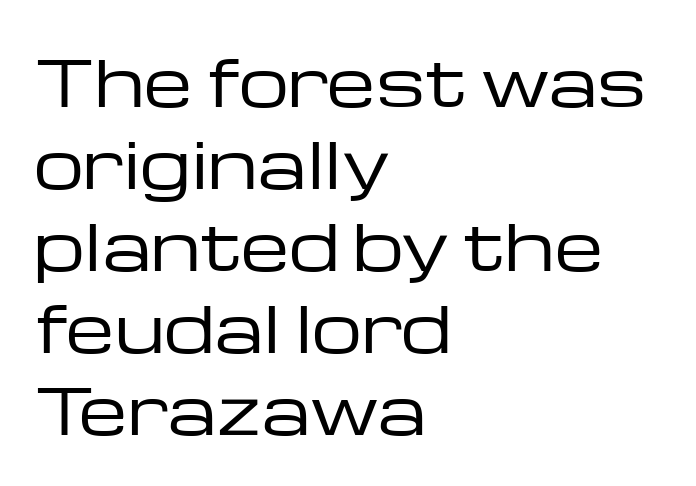
This is roman type, the default non-slanted kind. You can tell from the bare stems that sans-serif type was used. The font is comparable to plain body text, perhaps lighter. Whoever set this chose a conventional vertical rhythm. Note the varied advance widths — an 'i' is clearly narrower than an 'm'.
